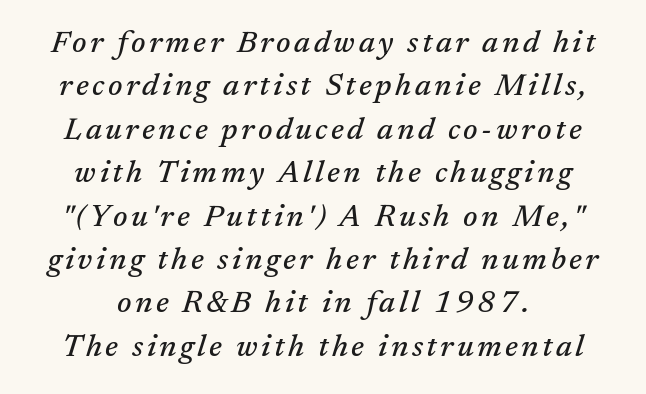
{"serif": "yes", "italic": "yes", "lean": "right", "slant_degrees": 17, "width": "normal", "stroke_contrast": "medium", "x_height": "medium", "monospaced": "no", "underline": "no", "align": "center", "line_spacing": "normal", "line_spacing_ratio": 1.4, "glyph_px": 31}
